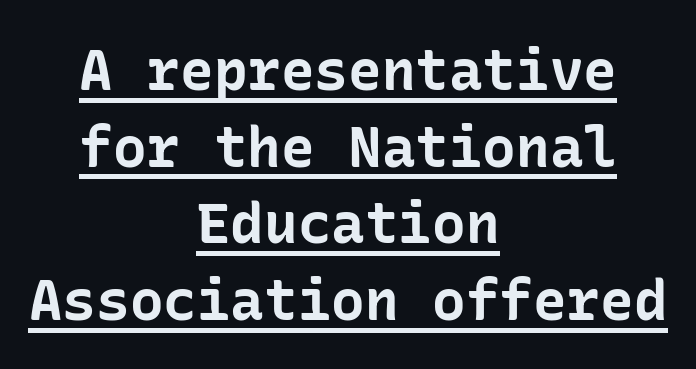
The image shows 56 px bold sans-serif type, upright; set centered, normal line spacing (1.37x), normal letter spacing, underlined; low stroke contrast and a medium x-height.
